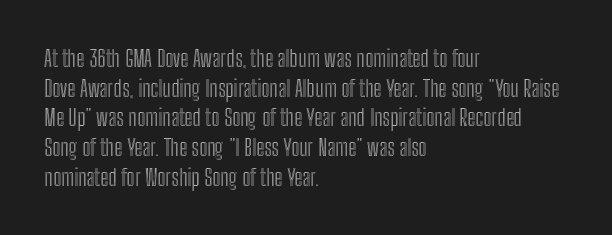
Q: Is the text italic (slanted)? A: No, it is upright.
Q: Is the text underlined? A: No.
Q: How is the paragraph aligned? A: Left-aligned.
Q: Is the spacing between letters normal or unusually wide? A: Normal.
Q: Is the spacing between lines tight, normal or loose? A: Normal.
